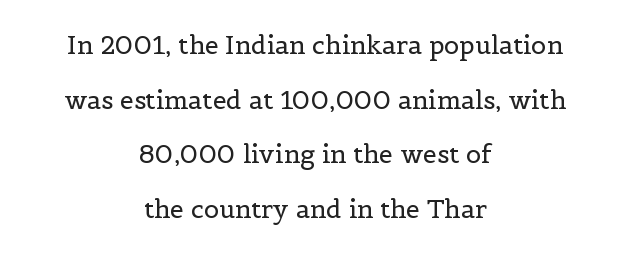
Q: Is the text bold? A: No.
Q: Is the text italic (slanted)? A: No, it is upright.
Q: Is the text underlined? A: No.
Q: How is the paragraph aligned? A: Centered.
Q: Is the spacing between letters normal or unusually wide? A: Normal.
Q: Is the spacing between lines tight, normal or loose? A: Loose.
